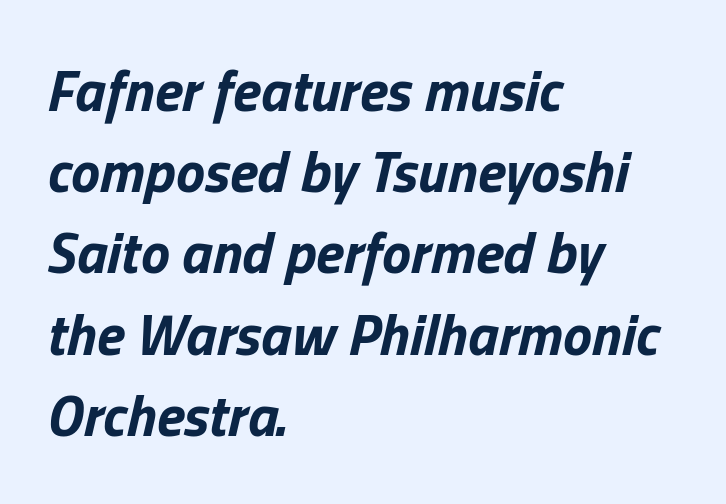
{"italic": "yes", "lean": "right", "slant_degrees": 13, "bold": "yes", "weight": "bold", "width": "normal", "stroke_contrast": "low", "x_height": "medium", "monospaced": "no", "underline": "no", "align": "left", "line_spacing": "normal", "line_spacing_ratio": 1.4, "letter_spacing": "normal", "letter_spacing_em": 0.0, "glyph_px": 58}
